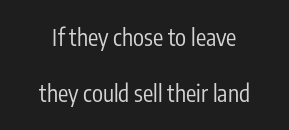
Words appear dense and cohesive because spacing is normal. Honestly, there is no underline to notice here at all. Designer's note — italics off, roman on. In terms of leading, this rendering errs on the spacious side. Stems and bowls with no extra thickness — not bold.
